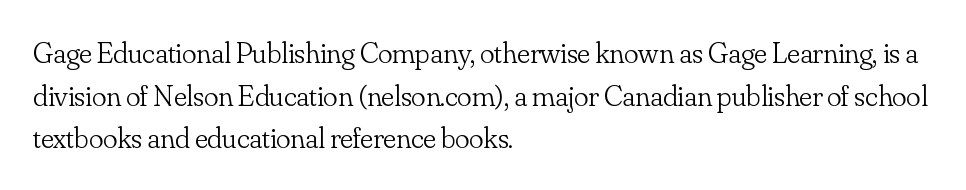
The image shows 30 px light serif type, upright; set left-aligned, normal line spacing (1.42x), normal letter spacing, not underlined; low stroke contrast and a small x-height.
